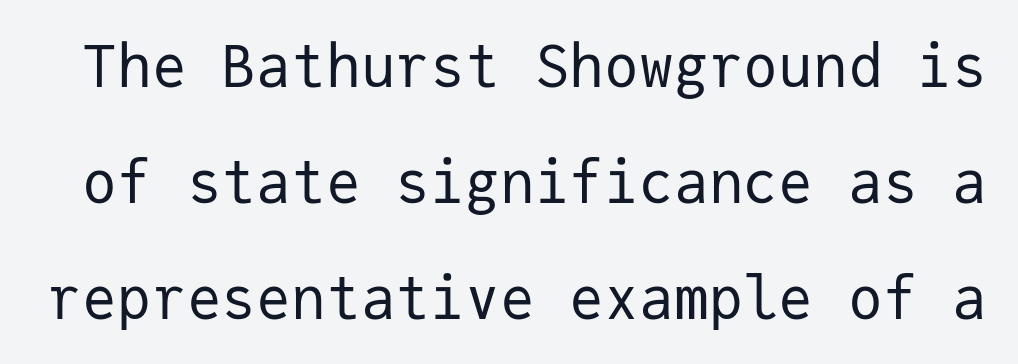
Q: Is the text bold? A: No.
Q: Is the text italic (slanted)? A: No, it is upright.
Q: Is the typeface a serif or a sans-serif typeface? A: Sans-serif.
Q: Is the text underlined? A: No.
Q: Is the spacing between letters normal or unusually wide? A: Normal.
Q: Is the spacing between lines tight, normal or loose? A: Loose.
Q: Width (condensed, normal, or wide)? A: Normal.
Q: Stroke contrast? A: Low.
Q: x-height? A: Medium.
Q: Monospaced? A: Yes.
